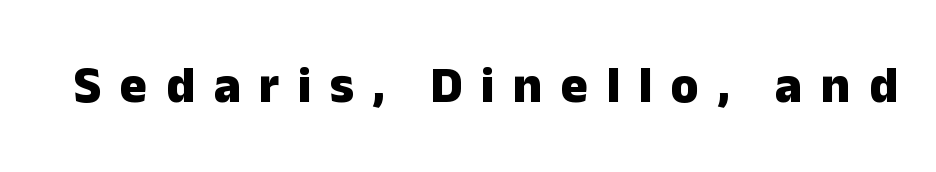
The passage shown is typeset with a sans-serif family. Display-style spreading of the glyphs; the letterfit is very open. Character widths vary here, with narrow letters taking less room than wide ones. The passage shown is emphatically bold.
